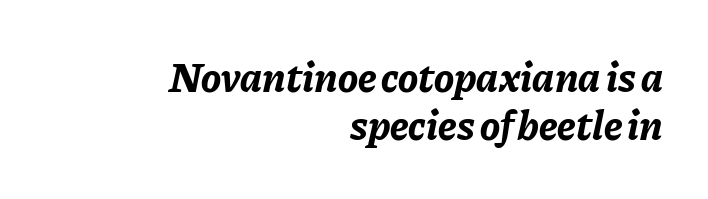
{"italic": "yes", "lean": "right", "slant_degrees": 11, "bold": "yes", "weight": "bold", "width": "normal", "stroke_contrast": "low", "x_height": "medium", "monospaced": "no", "underline": "no", "align": "right", "line_spacing": "tight", "line_spacing_ratio": 1.14, "letter_spacing": "normal", "letter_spacing_em": 0.0, "glyph_px": 42}
